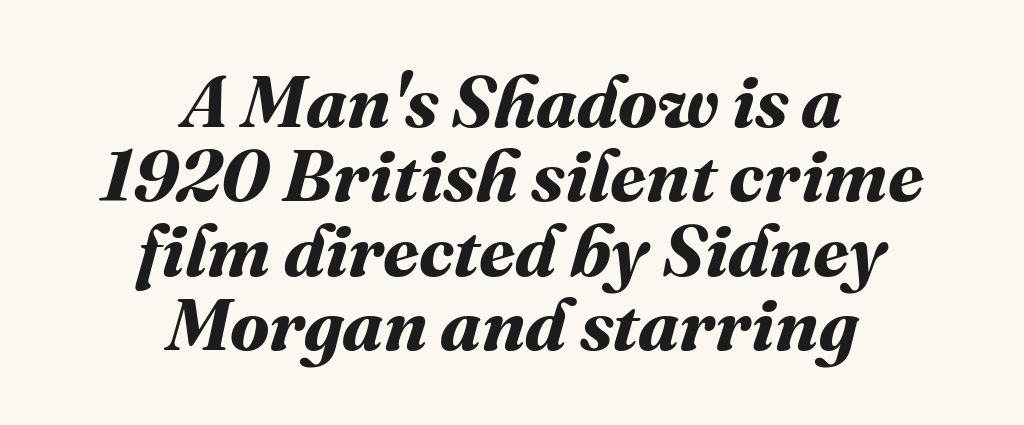
The image shows 73 px bold type; set centered, tight line spacing (1.02x), normal letter spacing, not underlined; medium stroke contrast and a medium x-height.
